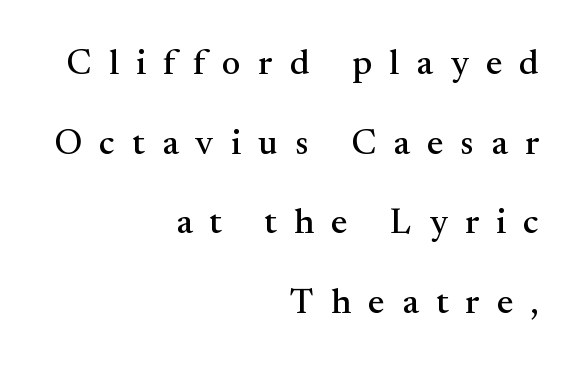
Q: Is the text italic (slanted)? A: No, it is upright.
Q: Is the typeface a serif or a sans-serif typeface? A: Serif.
Q: Is the text underlined? A: No.
Q: How is the paragraph aligned? A: Right-aligned.
Q: Is the spacing between letters normal or unusually wide? A: Unusually wide.
Q: Is the spacing between lines tight, normal or loose? A: Loose.
Q: Width (condensed, normal, or wide)? A: Normal.
Q: Stroke contrast? A: Medium.
Q: x-height? A: Small.
Q: Monospaced? A: No.
